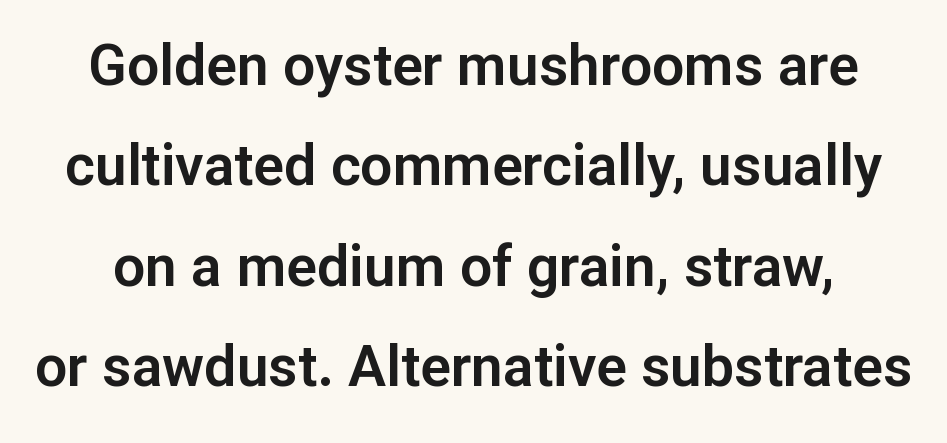
Q: Is the text italic (slanted)? A: No, it is upright.
Q: Is the typeface a serif or a sans-serif typeface? A: Sans-serif.
Q: Is the text underlined? A: No.
Q: Is the spacing between letters normal or unusually wide? A: Normal.
Q: Width (condensed, normal, or wide)? A: Normal.
Q: Stroke contrast? A: Low.
Q: x-height? A: Medium.
Q: Monospaced? A: No.
